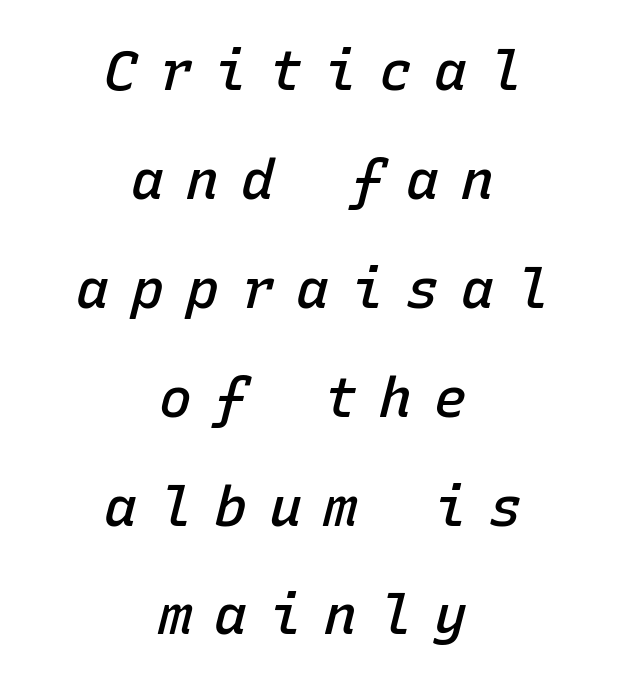
This sample has the even, mechanical cadence of fixed-width lettering. The specimen reads as italic at a glance. Compared with an ordinary text face, these strokes are moderately heavier — a semibold. Lines of text with bare space underneath. Does the leading feel generous? Absolutely, it's lavish. Display-style spreading of the glyphs; the letterfit is very open.
